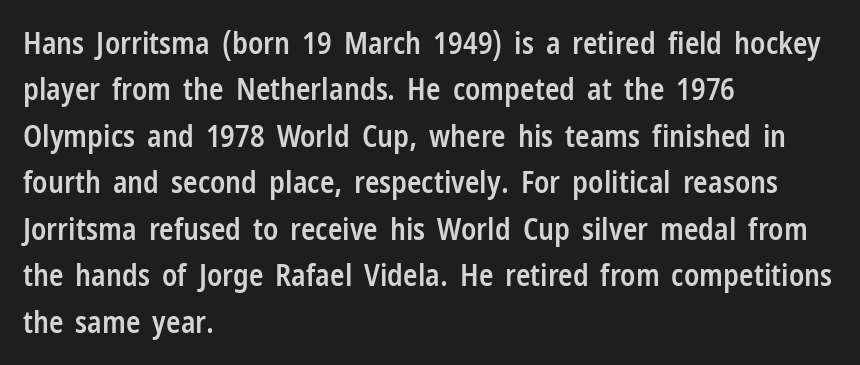
This is moderately heavy type, rendered in semibold. Does the type have serifs? No, each stem ends abruptly. Descender tails drop into unmarked territory. Character widths vary here, with narrow letters taking less room than wide ones. How are the letters spaced? Ordinarily, with no added tracking.
